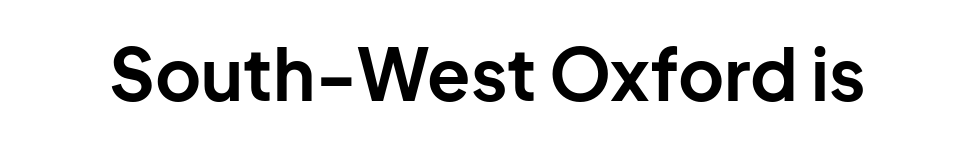
The axis of the letterforms is exactly vertical. Default kerning and tracking; the words read as compact shapes. The typeface chosen for these lines omits serifs. Emphasis by weight is at full strength: bold.
